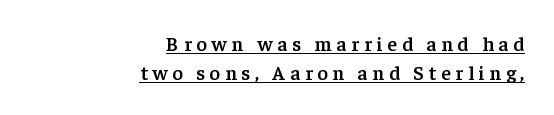
Successive baselines arrive at the customary interval. Look at the tracking — it's clearly loosened, letters drifting apart. Ascenders rise straight up at ninety degrees. The compositor pushed each line to the right boundary.
